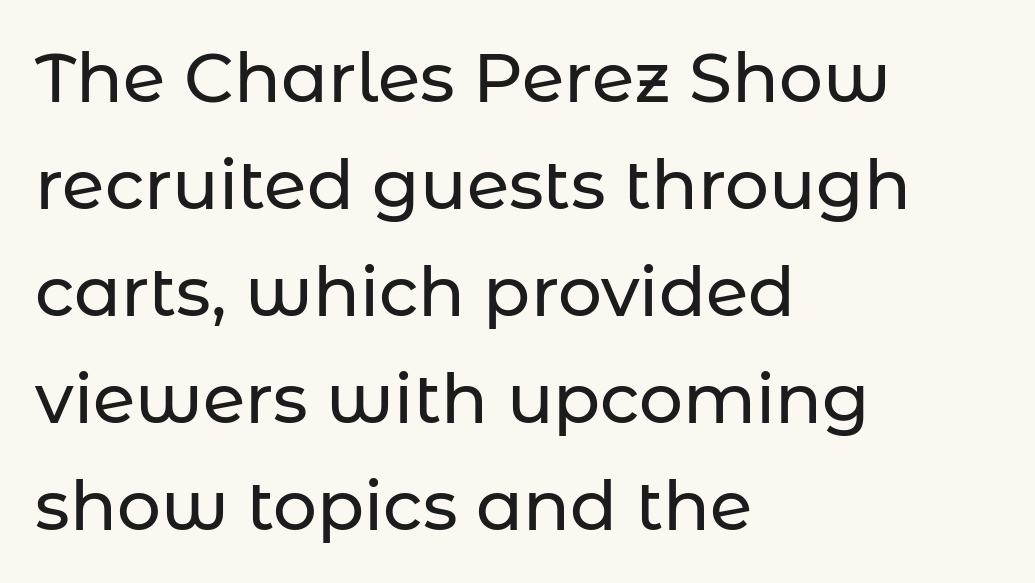
Clear beneath every line of the passage. Spacing verdict: proportional, widths tailored to each character. No extra tracking has been applied to these lines. Regarding leading, the lines here are spaced in the standard way.
